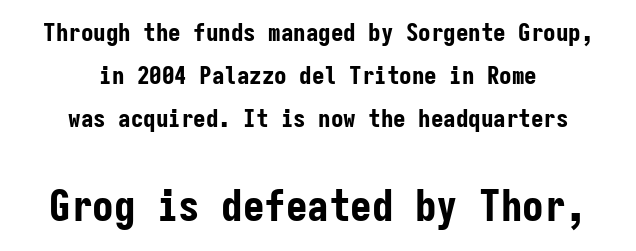
Here the designer chose a console-style face with uniform glyph widths. The rag falls on both sides of this text block equally. Vertical strokes here are truly vertical. The letterforms sit shoulder to shoulder at normal distance.
